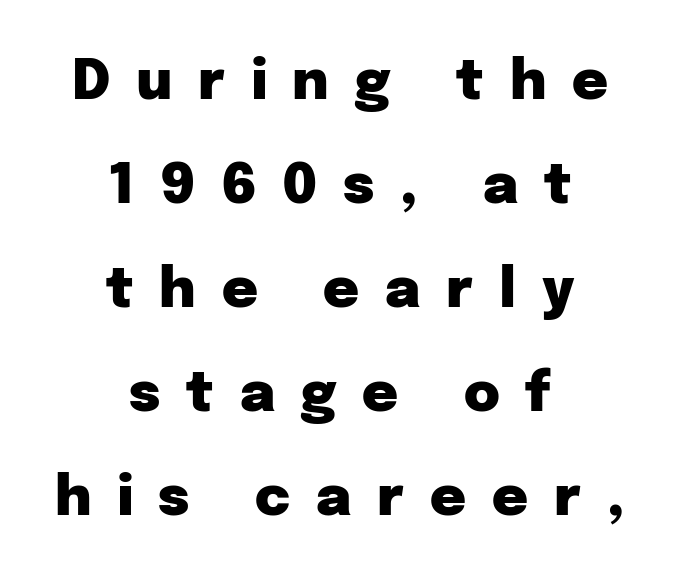
The image shows 55 px heavy sans-serif type, upright; set centered, line spacing 1.89x, unusually wide letter spacing (+0.47 em), not underlined; low stroke contrast and a medium x-height.
